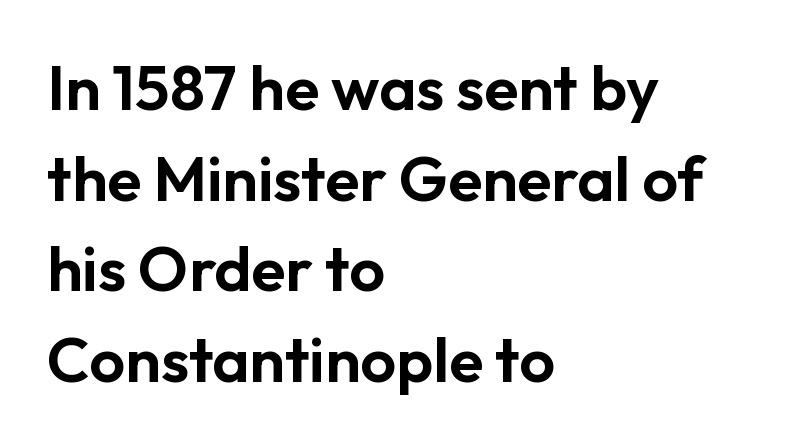
Q: Is the text italic (slanted)? A: No, it is upright.
Q: Is the typeface a serif or a sans-serif typeface? A: Sans-serif.
Q: Is the text underlined? A: No.
Q: How is the paragraph aligned? A: Left-aligned.
Q: Is the spacing between letters normal or unusually wide? A: Normal.
Q: Is the spacing between lines tight, normal or loose? A: Normal.
Q: Width (condensed, normal, or wide)? A: Normal.
Q: Stroke contrast? A: Low.
Q: x-height? A: Medium.
Q: Monospaced? A: No.
